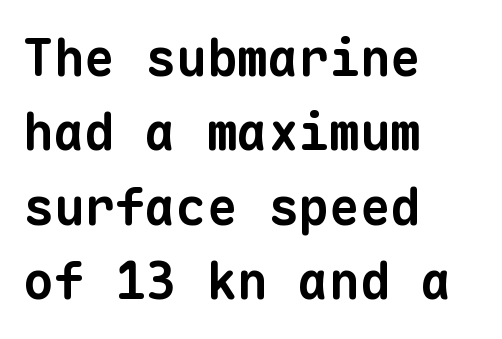
The image shows 51 px bold sans-serif type, monospaced; set left-aligned, normal line spacing (1.46x), normal letter spacing, not underlined; low stroke contrast and a medium x-height.
